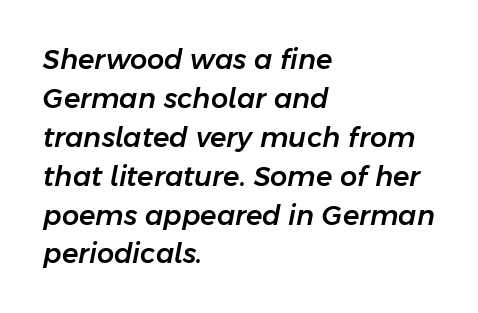
The image shows 27 px text type, italic (leaning right); set left-aligned, normal line spacing (1.44x), normal letter spacing, not underlined.
